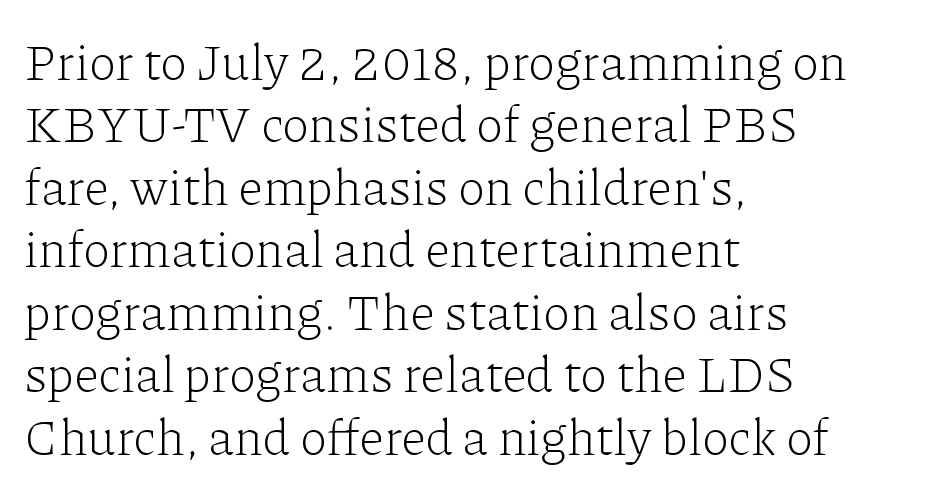
Q: Is the text bold? A: No.
Q: Is the text italic (slanted)? A: No, it is upright.
Q: Is the typeface a serif or a sans-serif typeface? A: Serif.
Q: Is the text underlined? A: No.
Q: How is the paragraph aligned? A: Left-aligned.
Q: Is the spacing between letters normal or unusually wide? A: Normal.
Q: Is the spacing between lines tight, normal or loose? A: Normal.
Q: Width (condensed, normal, or wide)? A: Normal.
Q: Stroke contrast? A: Low.
Q: x-height? A: Medium.
Q: Monospaced? A: No.
